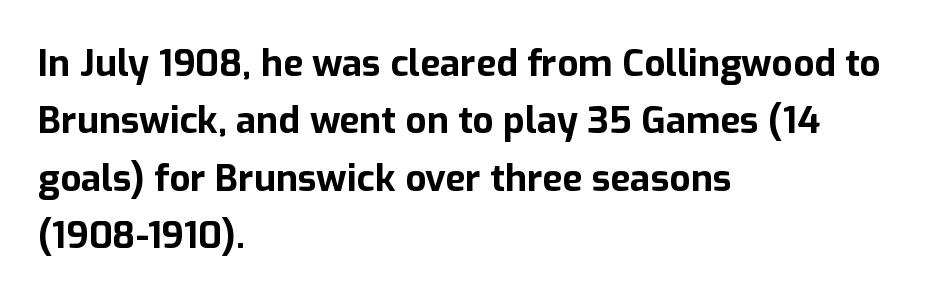
The image shows 37 px bold sans-serif type, upright; set left-aligned, normal line spacing (1.55x), normal letter spacing, not underlined; low stroke contrast and a medium x-height.
